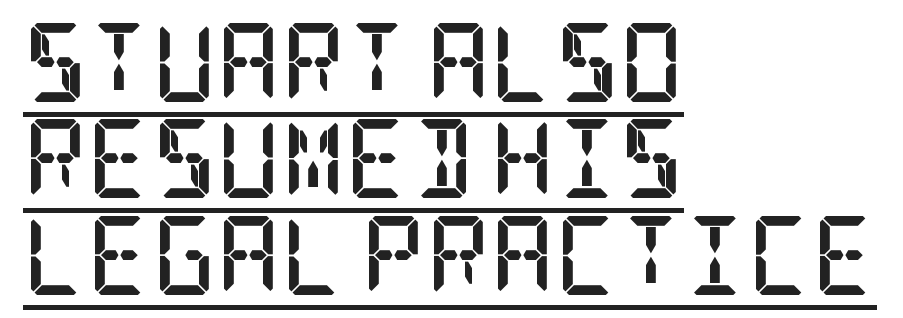
A baseline rule has been typeset under these characters. Is the block centered? No — it sits flush against the left margin. When letters stand straight like this, we call the style roman or upright. Strokes here are thick enough to call this a true bold.
